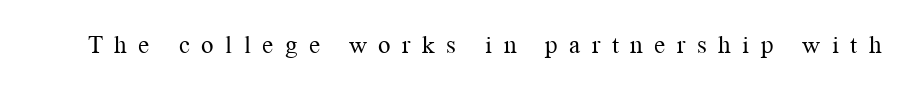
Q: Is the text bold? A: No.
Q: Is the text italic (slanted)? A: No, it is upright.
Q: Is the text underlined? A: No.
Q: Is the spacing between letters normal or unusually wide? A: Unusually wide.
